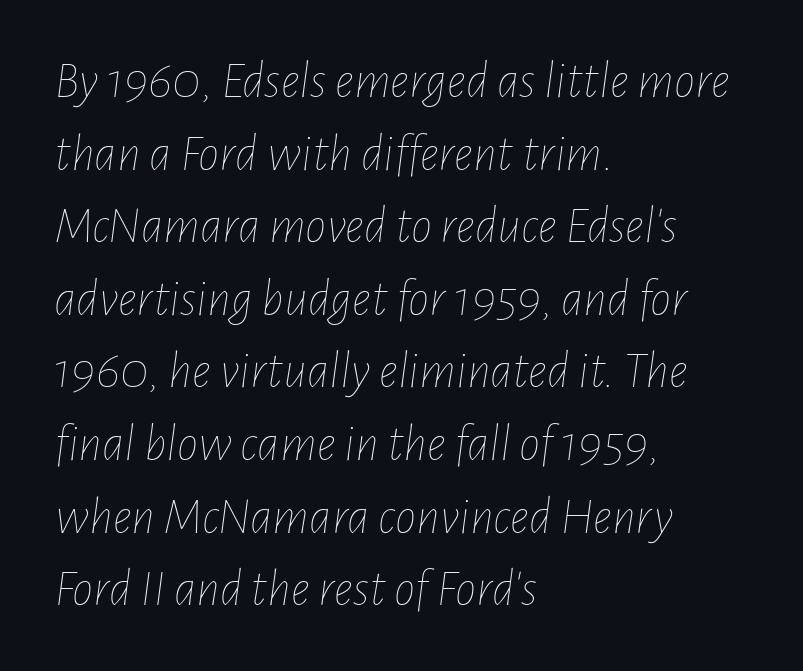
The image shows 53 px thin, condensed type, italic (leaning right); set left-aligned, normal line spacing (1.37x), normal letter spacing, not underlined; low stroke contrast and a medium x-height.
